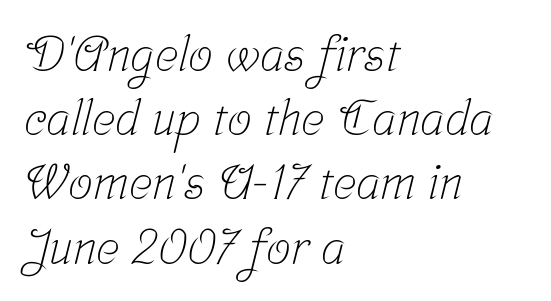
{"serif": "yes", "bold": "no", "weight": "light", "width": "condensed", "stroke_contrast": "low", "x_height": "medium", "monospaced": "no", "underline": "no", "align": "left", "line_spacing": "normal", "line_spacing_ratio": 1.31, "letter_spacing": "normal", "letter_spacing_em": 0.0, "glyph_px": 49}
